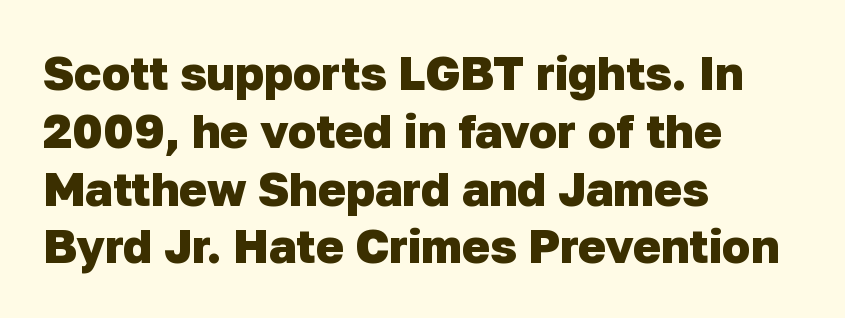
The text block is weighted toward the left margin, trailing off unevenly rightward. You'd pick this weight for a headline — it's a proper bold. Typographically, this falls in the sans-serif category. The tracking reads as untouched default to a designer's eye.
